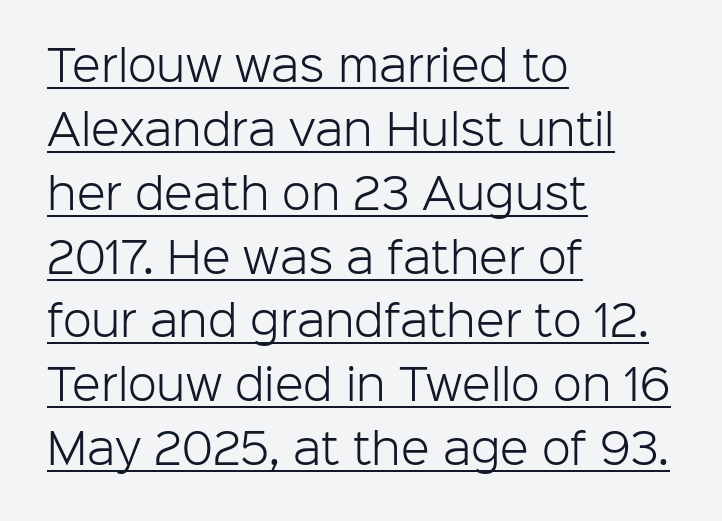
Q: Is the text bold? A: No.
Q: Is the text italic (slanted)? A: No, it is upright.
Q: Is the typeface a serif or a sans-serif typeface? A: Sans-serif.
Q: Is the text underlined? A: Yes.
Q: How is the paragraph aligned? A: Left-aligned.
Q: Is the spacing between letters normal or unusually wide? A: Normal.
Q: Is the spacing between lines tight, normal or loose? A: Normal.
Q: Width (condensed, normal, or wide)? A: Normal.
Q: Stroke contrast? A: Low.
Q: x-height? A: Medium.
Q: Monospaced? A: No.
